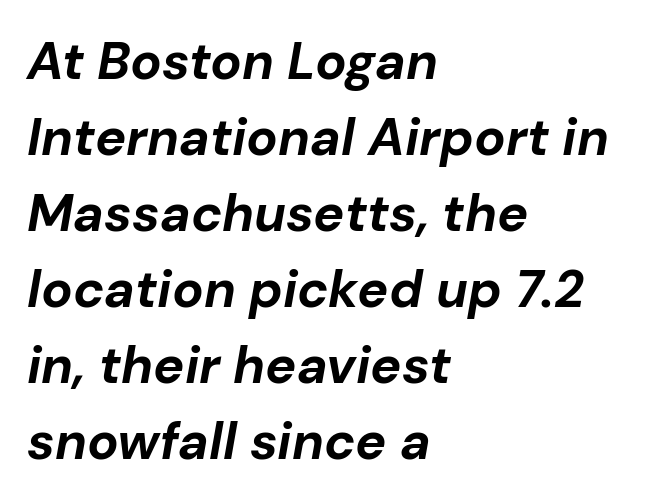
{"italic": "yes", "lean": "right", "slant_degrees": 10, "bold": "yes", "weight": "bold", "width": "normal", "stroke_contrast": "low", "x_height": "medium", "monospaced": "no", "underline": "no", "align": "left", "line_spacing": "normal", "line_spacing_ratio": 1.46, "letter_spacing": "normal", "letter_spacing_em": 0.0, "glyph_px": 52}
